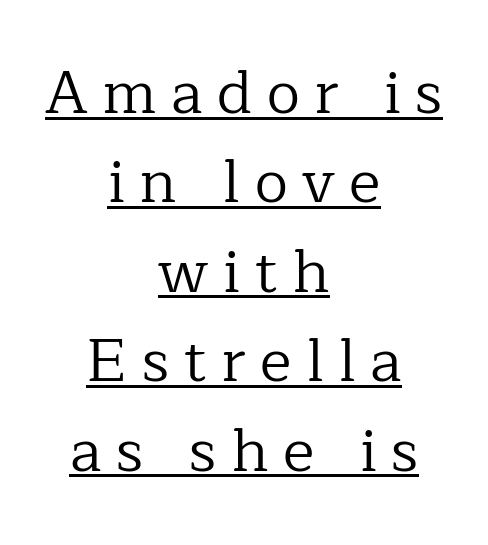
Q: Is the text bold? A: No.
Q: Is the text italic (slanted)? A: No, it is upright.
Q: Is the typeface a serif or a sans-serif typeface? A: Serif.
Q: Is the text underlined? A: Yes.
Q: How is the paragraph aligned? A: Centered.
Q: Is the spacing between letters normal or unusually wide? A: Unusually wide.
Q: Is the spacing between lines tight, normal or loose? A: Normal.
Q: Width (condensed, normal, or wide)? A: Normal.
Q: Stroke contrast? A: Low.
Q: x-height? A: Medium.
Q: Monospaced? A: No.
